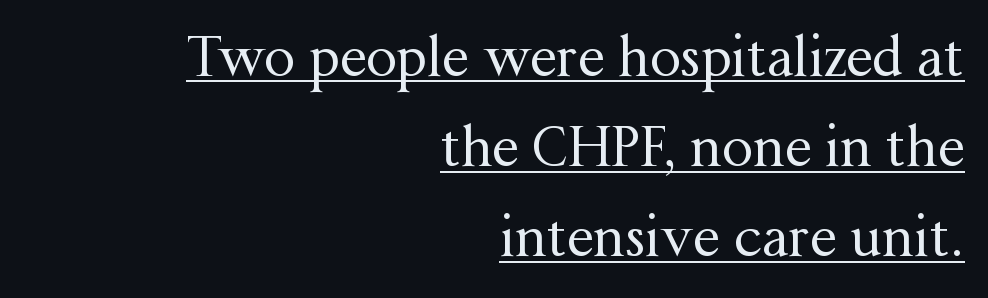
{"serif": "yes", "italic": "no", "bold": "no", "weight": "regular", "width": "normal", "stroke_contrast": "medium", "x_height": "medium", "monospaced": "no", "underline": "yes", "align": "right", "line_spacing": "normal", "line_spacing_ratio": 1.64, "letter_spacing": "normal", "letter_spacing_em": 0.0, "glyph_px": 55}
